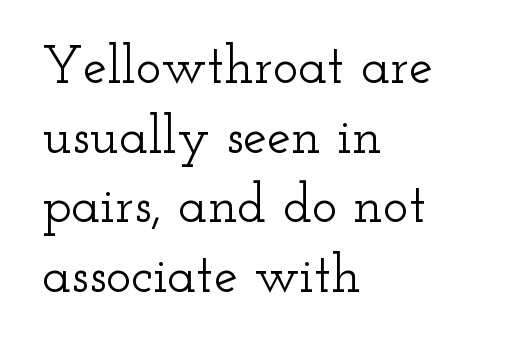
The image shows 54 px wide serif type, upright; set left-aligned, normal line spacing (1.29x), normal letter spacing, not underlined; low stroke contrast and a small x-height.
